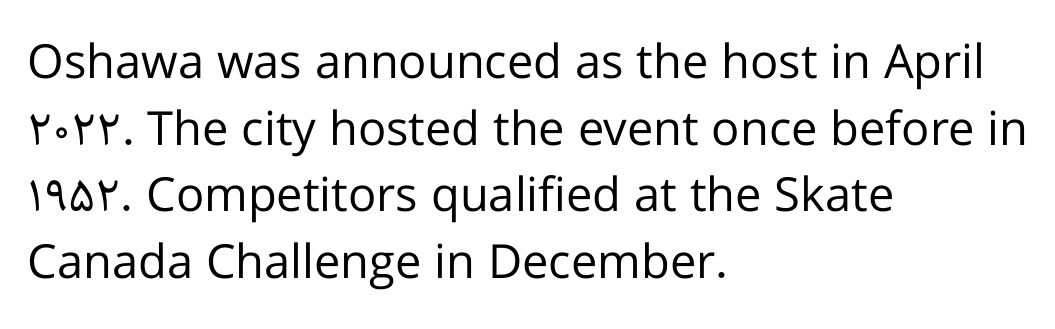
A quiet, ordinary-to-light weight characterises the typeface. Compared with a centered layout, this one pins lines to the left instead. Every stem runs plumb, perpendicular to the baseline. Only glyphs here, with clear space below each row. Are there feet on the stems? There aren't — it's a sans. Line spacing here is normal.
